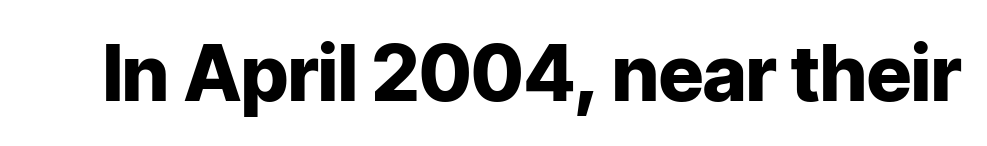
{"serif": "no", "italic": "no", "bold": "yes", "weight": "heavy", "width": "normal", "stroke_contrast": "low", "x_height": "medium", "monospaced": "no", "underline": "no", "letter_spacing": "normal", "letter_spacing_em": 0.0, "glyph_px": 77}
